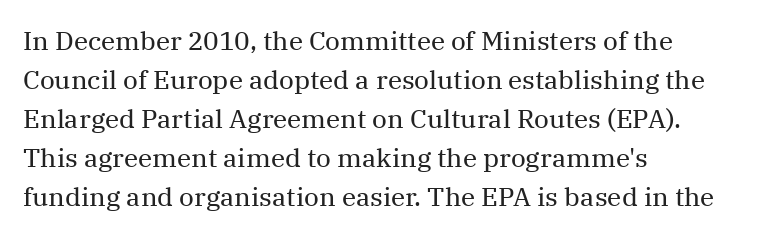
Q: Is the text bold? A: No.
Q: Is the text italic (slanted)? A: No, it is upright.
Q: Is the text underlined? A: No.
Q: How is the paragraph aligned? A: Left-aligned.
Q: Is the spacing between letters normal or unusually wide? A: Normal.
Q: Is the spacing between lines tight, normal or loose? A: Normal.
